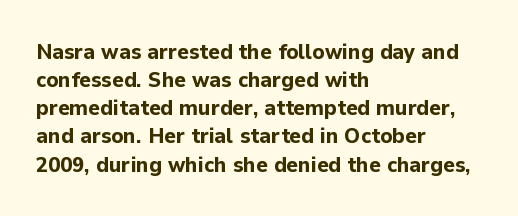
The passage is arranged the way most books set body copy — flush left. No word sits above an underline. Nobody touched the tracking dial on this one. Stroke thickness is high; the sample reads as a true bold.
